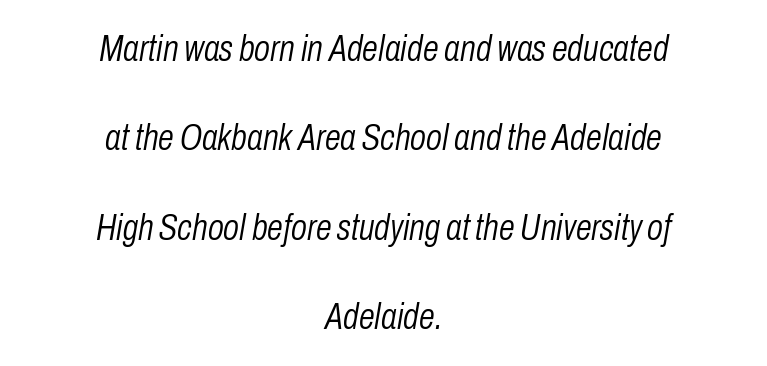
The font sits on the lighter half of the weight spectrum, regular included. Has an underline been added? It has not. It's the slanting kind of type. Do the characters align in a grid? No, the font is proportional.
